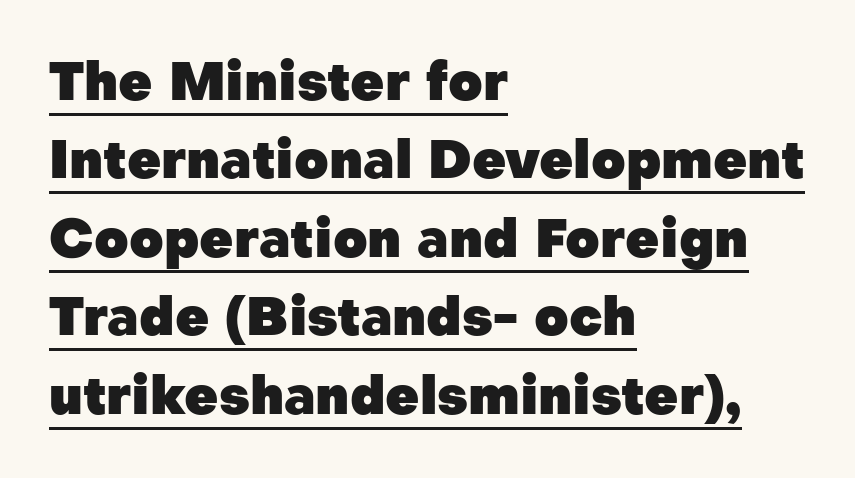
{"serif": "no", "italic": "no", "bold": "yes", "weight": "heavy", "width": "normal", "stroke_contrast": "low", "x_height": "medium", "monospaced": "no", "underline": "yes", "align": "left", "line_spacing": "normal", "line_spacing_ratio": 1.48, "letter_spacing": "normal", "letter_spacing_em": 0.0, "glyph_px": 53}
